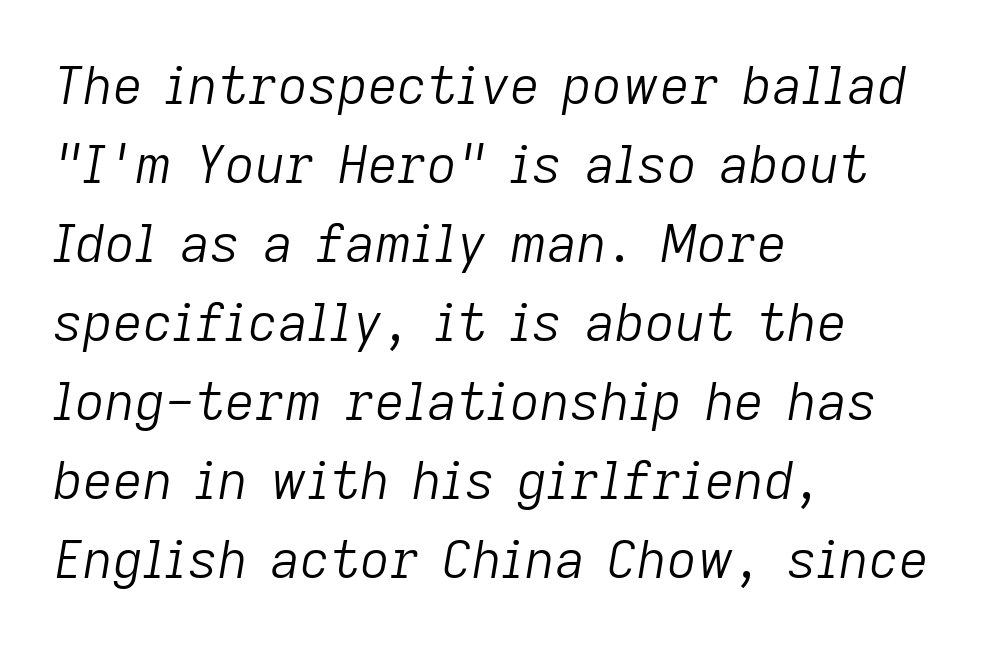
Layout note: lines flush left. The gap between lines stays unmarked. The weight would be labelled regular, book, light, or lighter still. How are the letters spaced? Ordinarily, with no added tracking. These lines are rendered in a variable-pitch font. The rendering uses a moderate line-height, typical for paragraphs.
